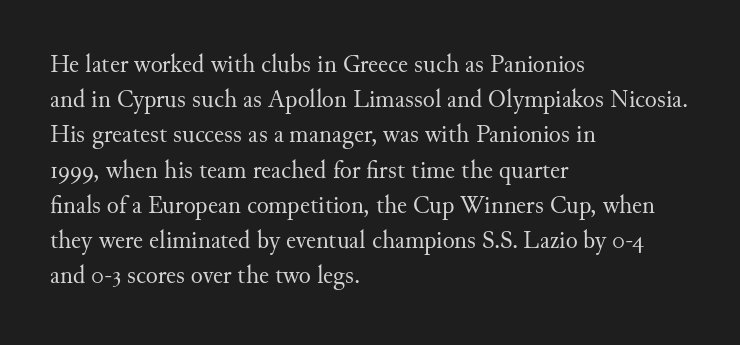
Q: Is the text bold? A: No.
Q: Is the text italic (slanted)? A: No, it is upright.
Q: Is the text underlined? A: No.
Q: How is the paragraph aligned? A: Left-aligned.
Q: Is the spacing between letters normal or unusually wide? A: Normal.
Q: Is the spacing between lines tight, normal or loose? A: Normal.
